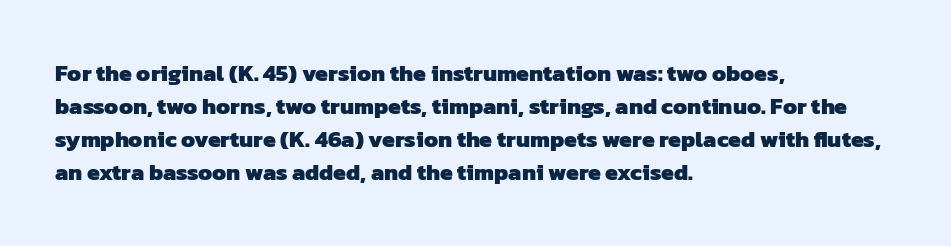
The image shows 23 px bold type; set left-aligned, normal line spacing (1.44x), normal letter spacing, not underlined.
